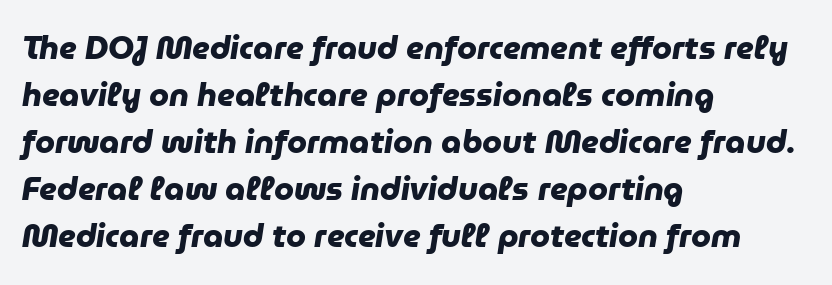
Q: Is the text bold? A: Yes.
Q: Is the typeface a serif or a sans-serif typeface? A: Sans-serif.
Q: Is the text underlined? A: No.
Q: How is the paragraph aligned? A: Left-aligned.
Q: Is the spacing between letters normal or unusually wide? A: Normal.
Q: Is the spacing between lines tight, normal or loose? A: Normal.
Q: Width (condensed, normal, or wide)? A: Normal.
Q: Stroke contrast? A: Low.
Q: x-height? A: Medium.
Q: Monospaced? A: No.
